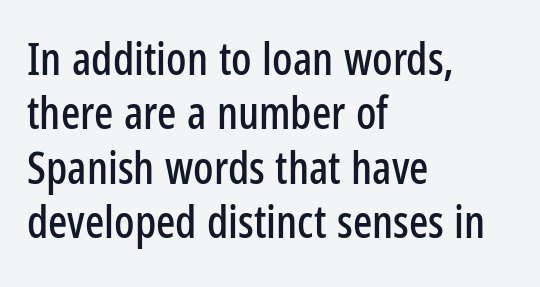
{"serif": "no", "italic": "no", "width": "condensed", "stroke_contrast": "low", "x_height": "medium", "monospaced": "no", "underline": "no", "align": "left", "line_spacing_ratio": 1.21, "letter_spacing": "normal", "letter_spacing_em": 0.0, "glyph_px": 45}
